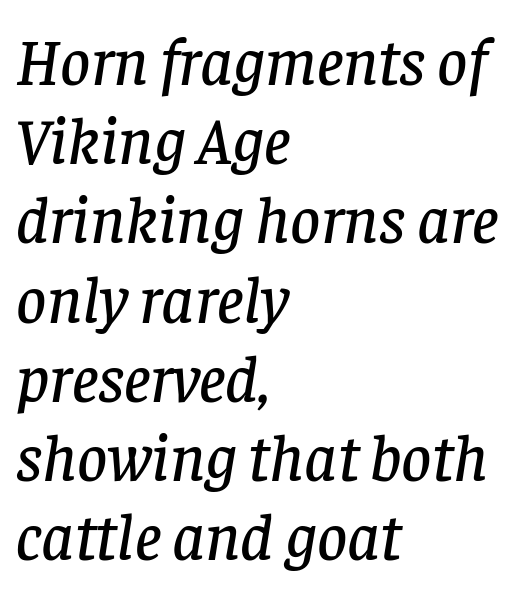
Q: Is the text italic (slanted)? A: Yes, it leans right by about 8 degrees.
Q: Is the typeface a serif or a sans-serif typeface? A: Serif.
Q: Is the text underlined? A: No.
Q: How is the paragraph aligned? A: Left-aligned.
Q: Is the spacing between letters normal or unusually wide? A: Normal.
Q: Width (condensed, normal, or wide)? A: Normal.
Q: Stroke contrast? A: Low.
Q: x-height? A: Large.
Q: Monospaced? A: No.
